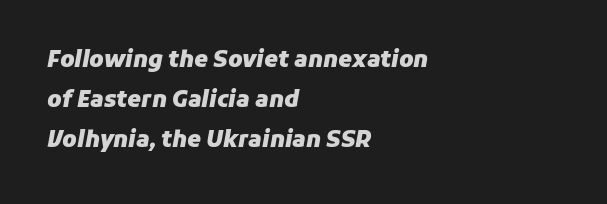
Nobody touched the tracking dial on this one. Lines of text with bare space underneath. The font's italic variant was chosen for this text. The typesetting leans heavy: a genuine bold. One-word summary of the alignment: left.
